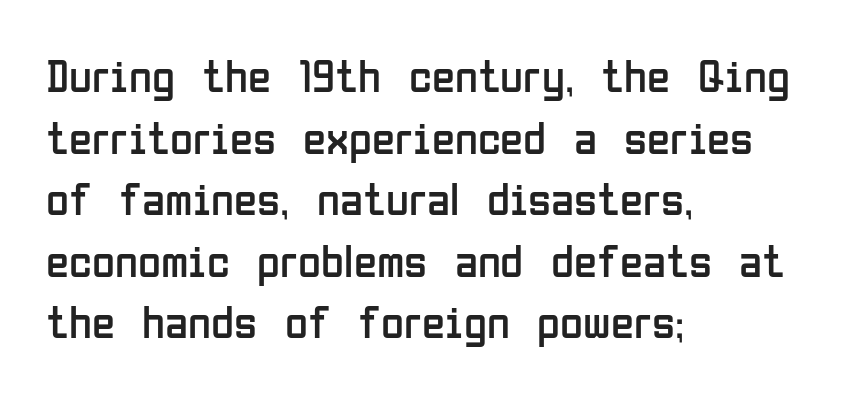
Weight: not bold — regular or lighter. Check where the strokes stop: nothing finishes them off — pure sans. Unlike italic type, these characters show no tilt at all. This rendering leaves character spacing at its baseline value. Letters rest on an invisible, unmarked baseline. The rendering anchors every line to the left-hand side.
